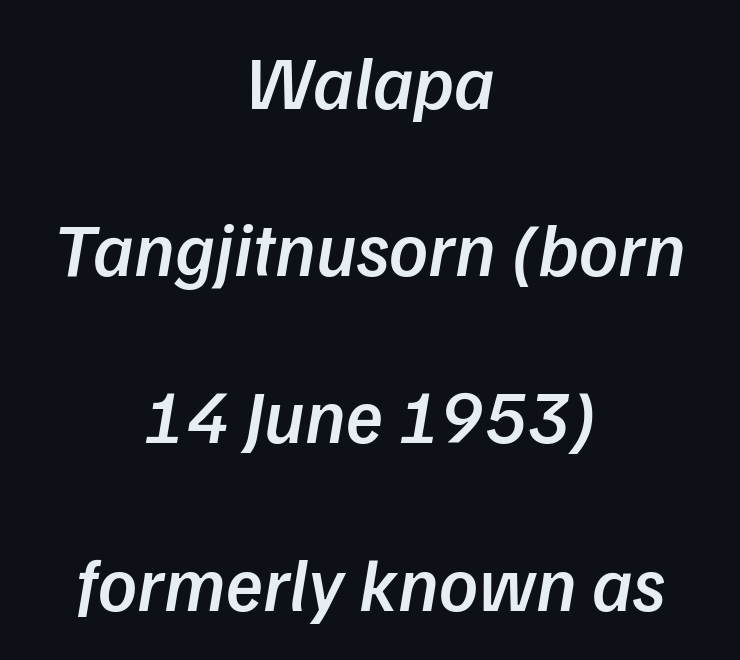
Q: Is the text bold? A: Semi-bold.
Q: Is the typeface a serif or a sans-serif typeface? A: Sans-serif.
Q: Is the text underlined? A: No.
Q: How is the paragraph aligned? A: Centered.
Q: Is the spacing between letters normal or unusually wide? A: Normal.
Q: Is the spacing between lines tight, normal or loose? A: Loose.
Q: Width (condensed, normal, or wide)? A: Normal.
Q: Stroke contrast? A: Low.
Q: x-height? A: Medium.
Q: Monospaced? A: No.
